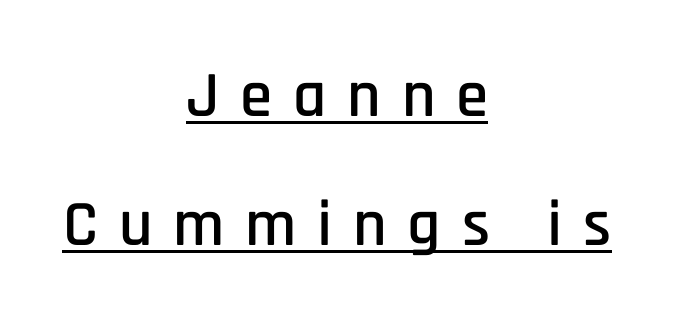
Q: Is the text italic (slanted)? A: No, it is upright.
Q: Is the typeface a serif or a sans-serif typeface? A: Sans-serif.
Q: Is the text underlined? A: Yes.
Q: How is the paragraph aligned? A: Centered.
Q: Is the spacing between letters normal or unusually wide? A: Unusually wide.
Q: Is the spacing between lines tight, normal or loose? A: Loose.
Q: Width (condensed, normal, or wide)? A: Condensed.
Q: Stroke contrast? A: Low.
Q: x-height? A: Large.
Q: Monospaced? A: No.
